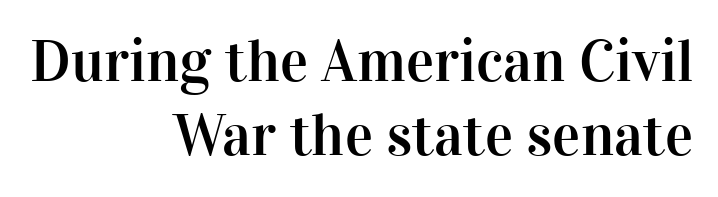
{"serif": "yes", "italic": "no", "width": "normal", "stroke_contrast": "high", "x_height": "medium", "monospaced": "no", "underline": "no", "align": "right", "line_spacing": "normal", "line_spacing_ratio": 1.25, "letter_spacing": "normal", "letter_spacing_em": 0.0, "glyph_px": 59}
